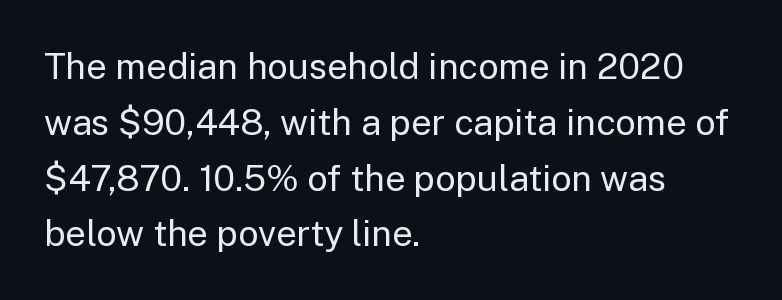
Each row of text sits above clean, open space. Vertically, the passage feels balanced, rows spaced as you'd expect. The letters carry no serifs — their stems end cleanly without finishing strokes. Left-aligned paragraph, ragged on the right. The specimen reads as upright at a glance.
